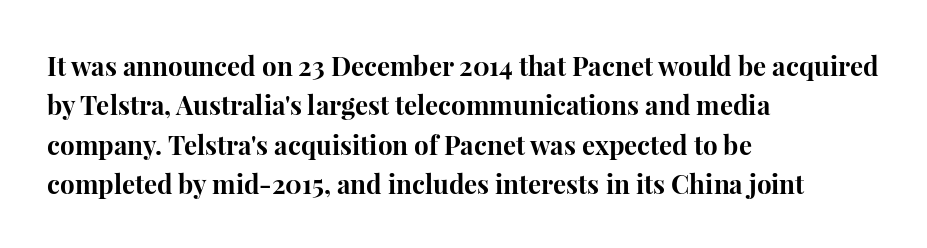
Typeset ragged right — the left edge is the straight one. The passage shown is not underscored anywhere. The lettering stays uniformly vertical, giving the passage a roman look. Short note: letters normally spaced.
